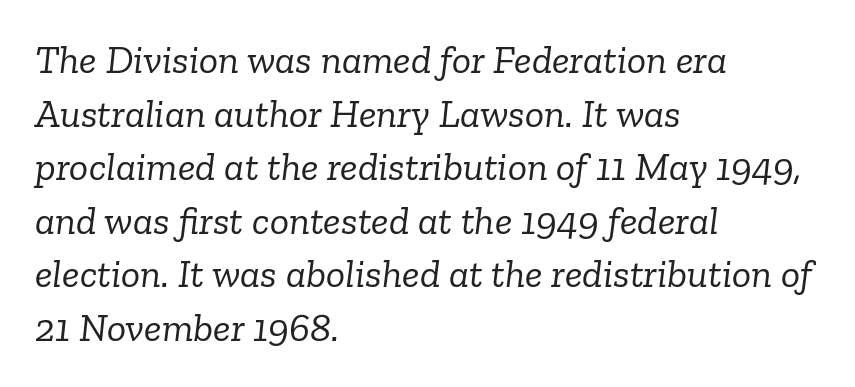
{"serif": "yes", "italic": "yes", "lean": "right", "slant_degrees": 6, "bold": "no", "weight": "light", "width": "normal", "stroke_contrast": "low", "x_height": "medium", "monospaced": "no", "underline": "no", "align": "left", "line_spacing": "normal", "line_spacing_ratio": 1.34, "letter_spacing": "normal", "letter_spacing_em": 0.0, "glyph_px": 40}
